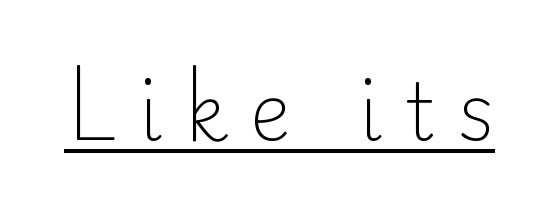
The rendering inserts visible extra space after every character. The weight would be labelled regular, book, light, or lighter still. Each line of the rendering has a horizontal stroke beneath the glyphs. The characters display serif detailing at their extremities. The rendering uses natural spacing where letterforms have individual widths. Characters remain perfectly vertical along every line.
